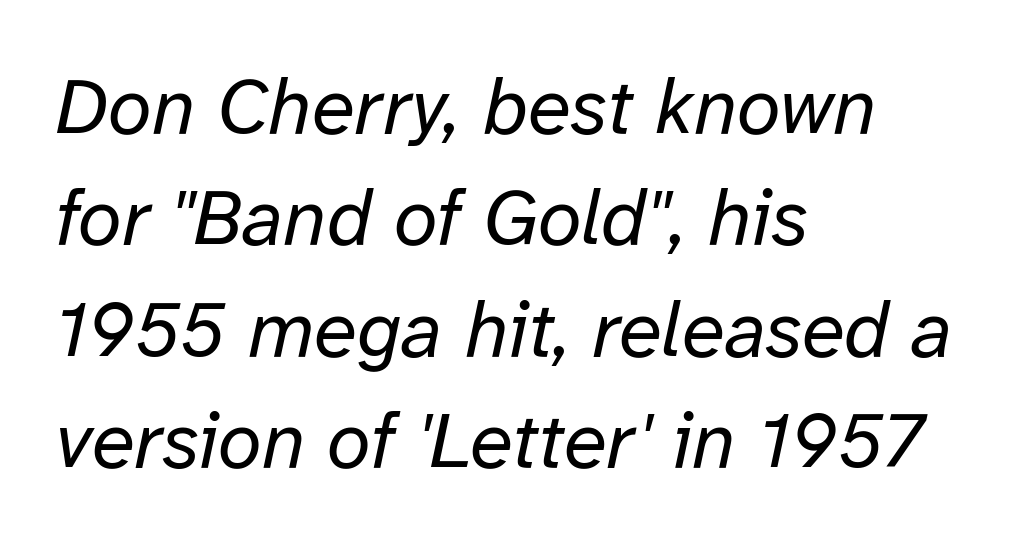
The image shows 79 px regular-weight type, italic (leaning right); set left-aligned, normal line spacing (1.41x), normal letter spacing, not underlined; low stroke contrast and a medium x-height.
